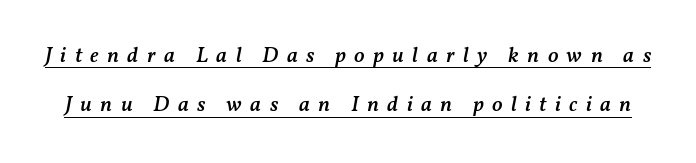
{"italic": "yes", "lean": "right", "slant_degrees": 11, "bold": "semi", "underline": "yes", "line_spacing": "loose", "line_spacing_ratio": 2.25, "letter_spacing": "wide", "letter_spacing_em": 0.38, "glyph_px": 22}
